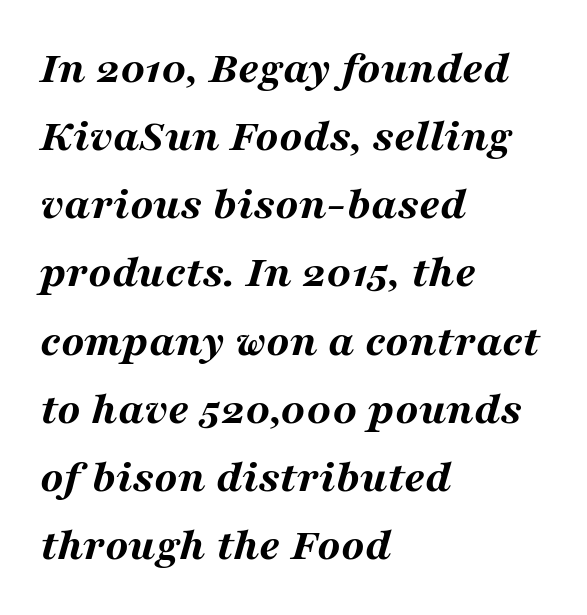
Q: Is the text bold? A: Yes.
Q: Is the text italic (slanted)? A: Yes, it leans right by about 16 degrees.
Q: Is the text underlined? A: No.
Q: How is the paragraph aligned? A: Left-aligned.
Q: Is the spacing between letters normal or unusually wide? A: Normal.
Q: Is the spacing between lines tight, normal or loose? A: Normal.
Q: Width (condensed, normal, or wide)? A: Wide.
Q: Stroke contrast? A: Medium.
Q: x-height? A: Medium.
Q: Monospaced? A: No.
